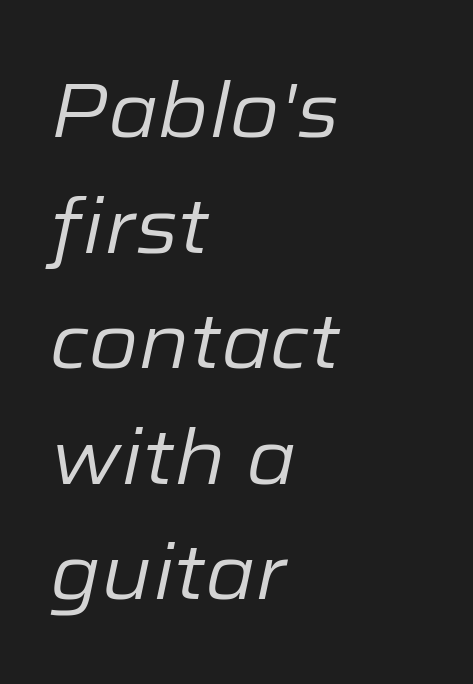
If you drew a line through each stem, it would be angled. The letterforms sit shoulder to shoulder at normal distance. Line starts are locked; line ends wander. Line spacing here is normal. Is this a fixed-width face? No — the glyphs have proportional, varying widths. Underlining? Definitely not there.
